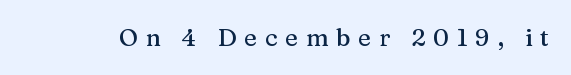
Any mark beneath the type? The region is blank. The letters stand straight up with perfectly vertical stems. Someone cranked the tracking dial way up on this one.
